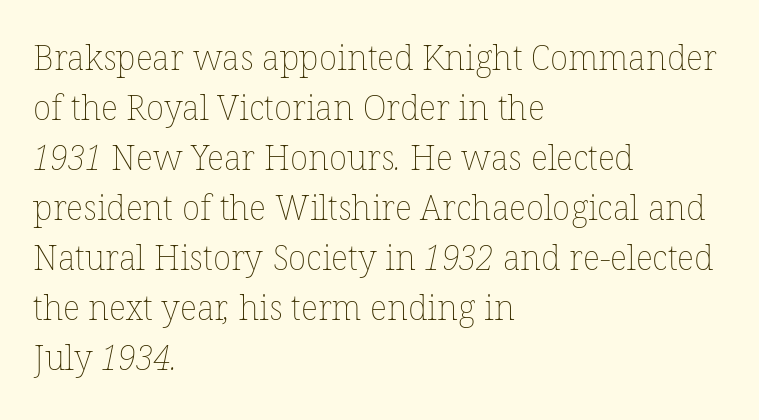
The image shows 34 px thin type; set left-aligned, normal line spacing (1.47x), normal letter spacing, not underlined; low stroke contrast and a medium x-height.
